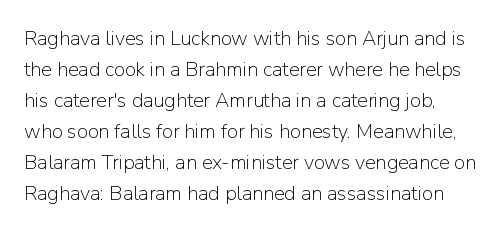
Q: Is the text bold? A: No.
Q: Is the text italic (slanted)? A: No, it is upright.
Q: Is the text underlined? A: No.
Q: Is the spacing between letters normal or unusually wide? A: Normal.
Q: Is the spacing between lines tight, normal or loose? A: Normal.
